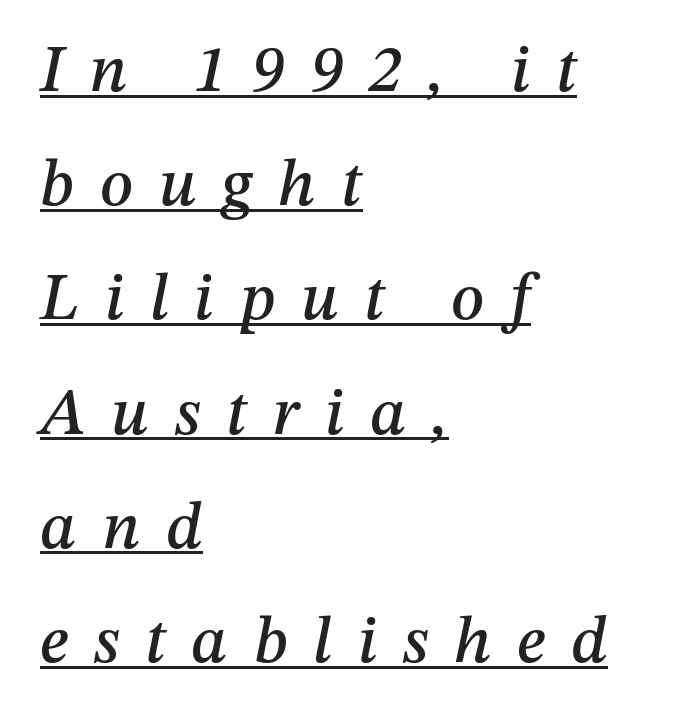
This rendering features underlined lettering. The lines are quadded left. Italic: yes, the glyphs are oblique. Letter spacing: wide.
